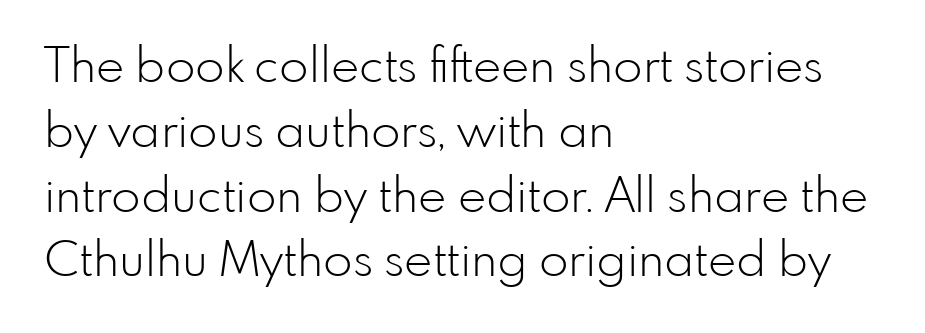
The image shows 48 px light sans-serif type, upright; set left-aligned, normal line spacing (1.35x), normal letter spacing, not underlined; low stroke contrast and a small x-height.
